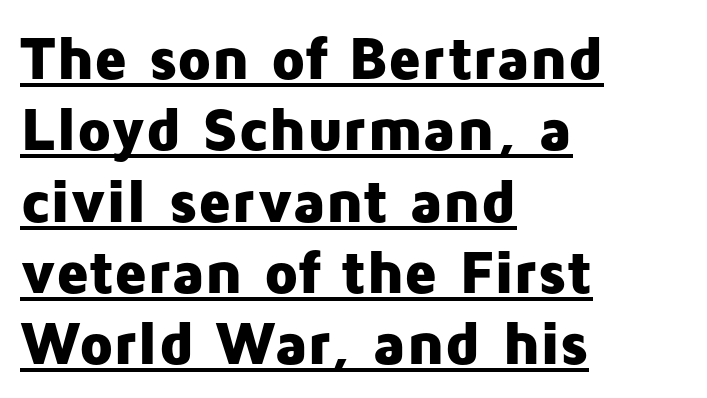
Emphasis is given by a line drawn under the lettering. The letters carry no serifs — their stems end cleanly without finishing strokes. Varying glyph widths throughout — classic text-font behaviour. All the whitespace from short lines collects on the right. Each glyph is drawn with heavy, bold strokes. This is roman type, the default non-slanted kind.
